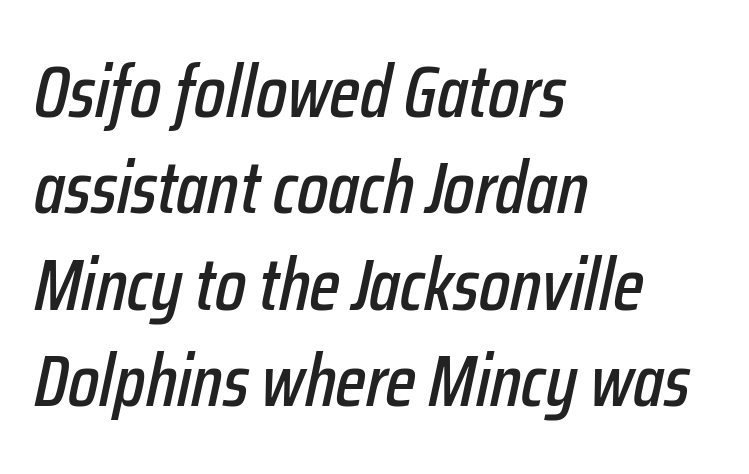
This sample has the flowing, uneven cadence of proportional lettering. Vertical spacing — default. The rendering keeps characters at their native spacing. Words float on clear page, feet unadorned.
